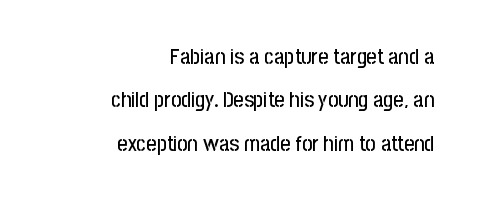
The image shows 22 px text type, upright; set right-aligned, loose line spacing (1.97x), normal letter spacing, not underlined.
